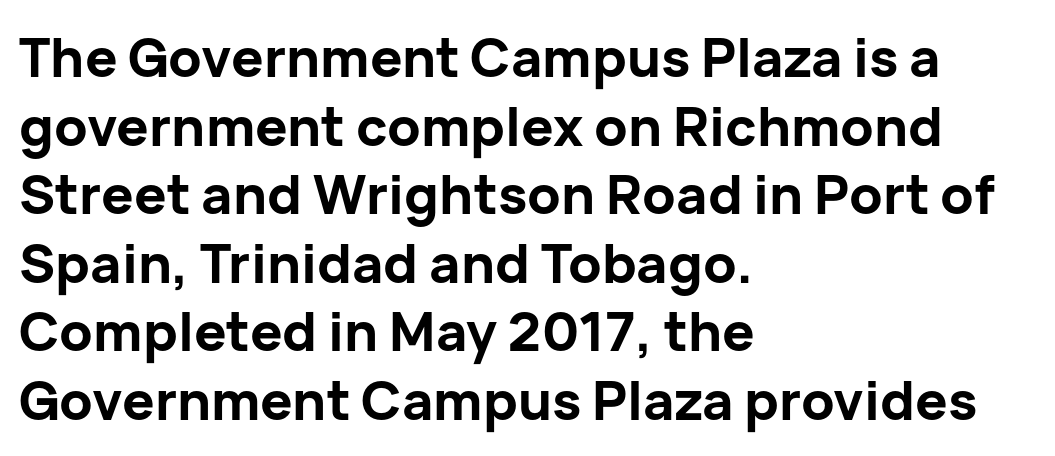
The image shows 54 px bold sans-serif type, upright; set left-aligned, normal line spacing (1.27x), normal letter spacing, not underlined; low stroke contrast and a medium x-height.
